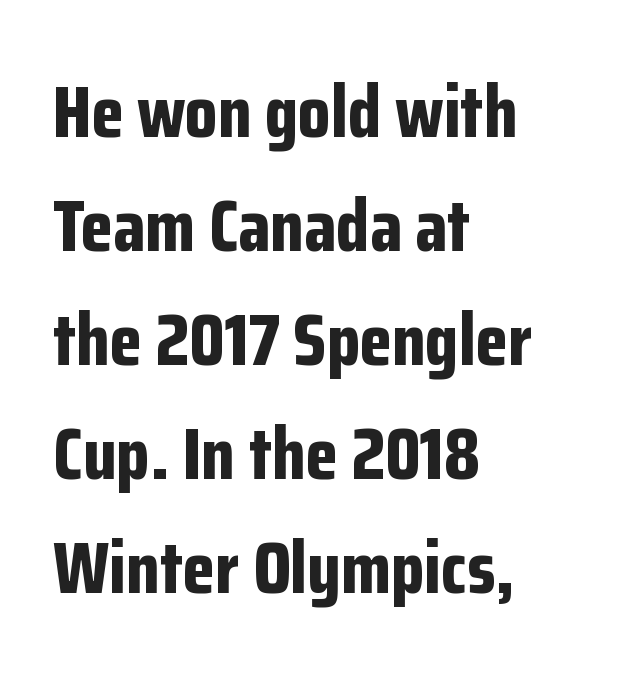
The paragraph has a hard left edge and a soft right edge. In terms of letterform style, serifs are entirely absent. Beneath every word, the page is bare. This sample uses plain, unmodified letter spacing. Bold? Absolutely — the strokes are thick and heavy.
